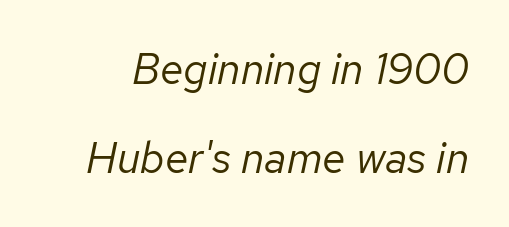
Inter-character spacing is left at the font's built-in metrics. This sample trades compactness for vertical openness between lines. Nobody drew a line under any word here. Is this a fixed-width face? No — the glyphs have proportional, varying widths. Yep, that's italic — everything's leaning. Caption: face not bold, strokes unweighted.
